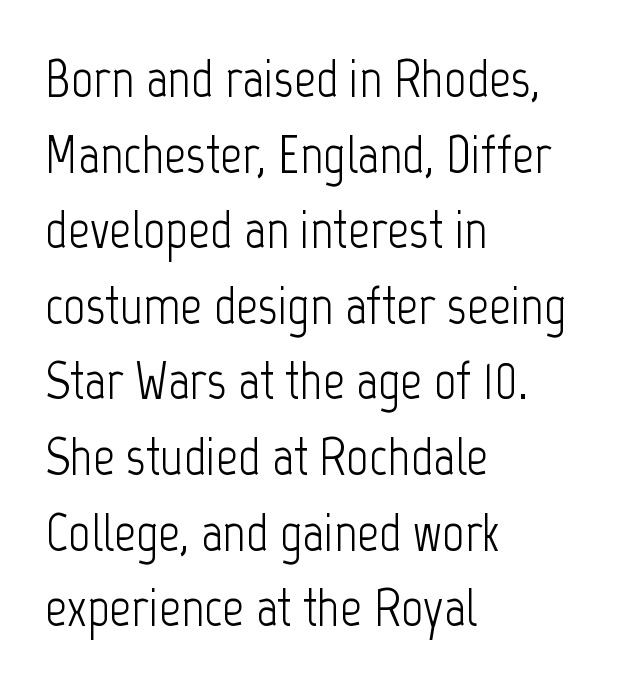
The line texture is even and compact thanks to regular tracking. Does the type have serifs? No, each stem ends abruptly. The strokes carry an ordinary text weight at most. Designer's note — italics off, roman on. Interline gaps are of average width in this sample. Short and long lines alike share a common starting point at left.
